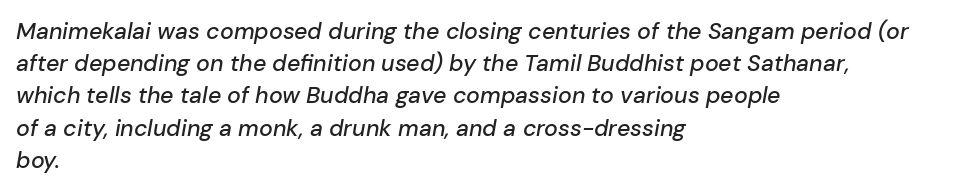
{"italic": "yes", "lean": "right", "slant_degrees": 10, "underline": "no", "align": "left", "line_spacing": "normal", "line_spacing_ratio": 1.4, "letter_spacing": "normal", "letter_spacing_em": 0.0, "glyph_px": 23}
